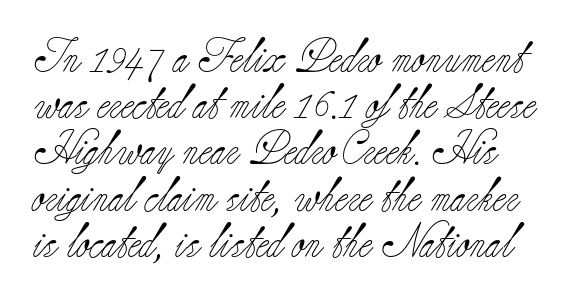
Q: Is the text bold? A: No.
Q: Is the text italic (slanted)? A: Yes.
Q: Is the typeface a serif or a sans-serif typeface? A: Serif.
Q: Is the text underlined? A: No.
Q: Is the spacing between letters normal or unusually wide? A: Normal.
Q: Is the spacing between lines tight, normal or loose? A: Normal.
Q: Width (condensed, normal, or wide)? A: Normal.
Q: Stroke contrast? A: Low.
Q: x-height? A: Small.
Q: Monospaced? A: No.
